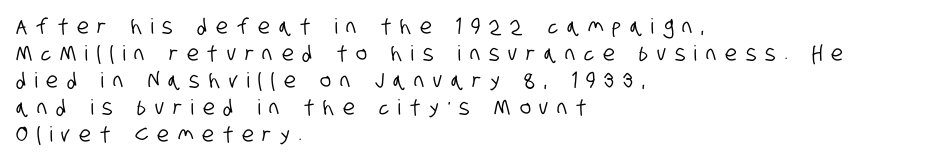
Rule under the text: the space is simply empty. Vertical spacing — default. Each word looks stretched out because of the extra space between its letters. Does the copy run flush right? No — it runs flush left.
